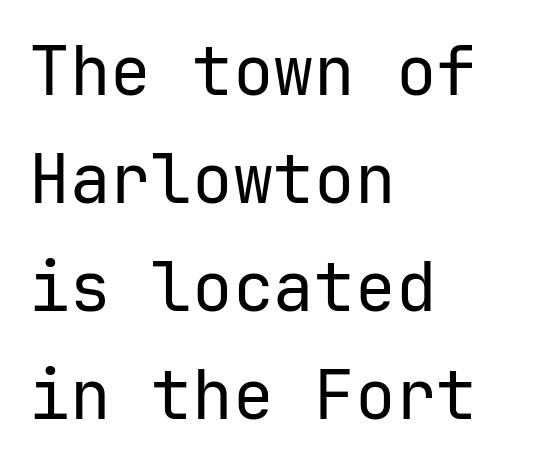
The image shows 68 px regular-weight sans-serif type, upright; set left-aligned, normal line spacing (1.59x), normal letter spacing, not underlined; low stroke contrast and a medium x-height.
